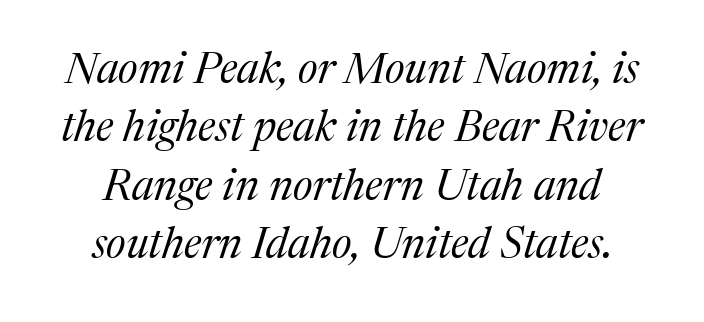
Each letter's strokes conclude with small projecting serifs. No letter is thick-stroked: the sample isn't bold. Inter-character spacing is left at the font's built-in metrics. The text carries the slant typical of an italic or oblique font.
